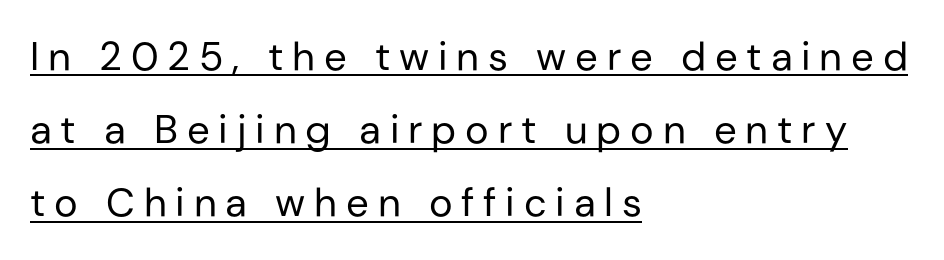
The image shows 40 px regular-weight sans-serif type, upright; set left-aligned, line spacing 1.83x, unusually wide letter spacing (+0.22 em), underlined; low stroke contrast and a medium x-height.
